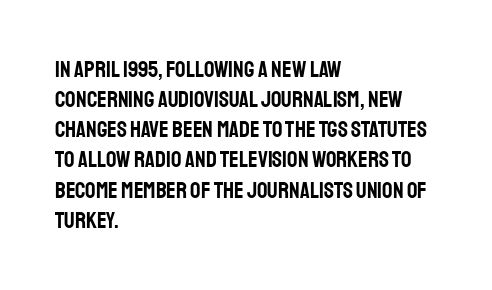
The image shows 23 px text type, upright; set left-aligned, normal line spacing (1.31x), normal letter spacing, not underlined.
